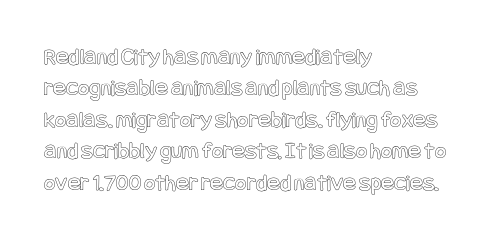
{"italic": "no", "underline": "no", "align": "left", "line_spacing": "normal", "line_spacing_ratio": 1.31, "letter_spacing": "normal", "letter_spacing_em": 0.0, "glyph_px": 24}
